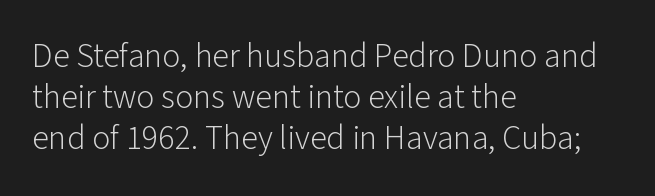
{"serif": "no", "italic": "no", "bold": "no", "weight": "light", "width": "normal", "stroke_contrast": "low", "x_height": "medium", "monospaced": "no", "underline": "no", "align": "left", "line_spacing_ratio": 1.21, "letter_spacing": "normal", "letter_spacing_em": 0.0, "glyph_px": 34}
